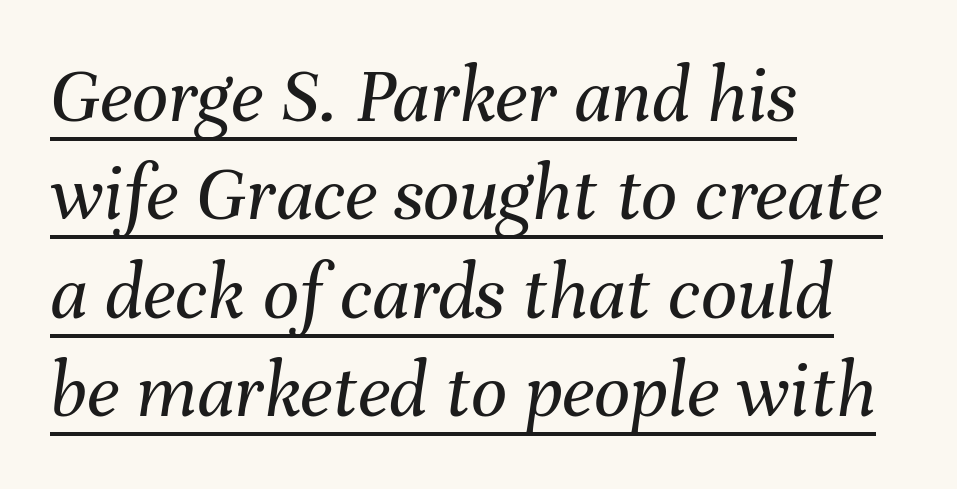
Rendered with sloped, italic letterforms. Each line of the rendering has a horizontal stroke beneath the glyphs. Words appear dense and cohesive because spacing is normal. Spacing verdict: proportional, widths tailored to each character.
